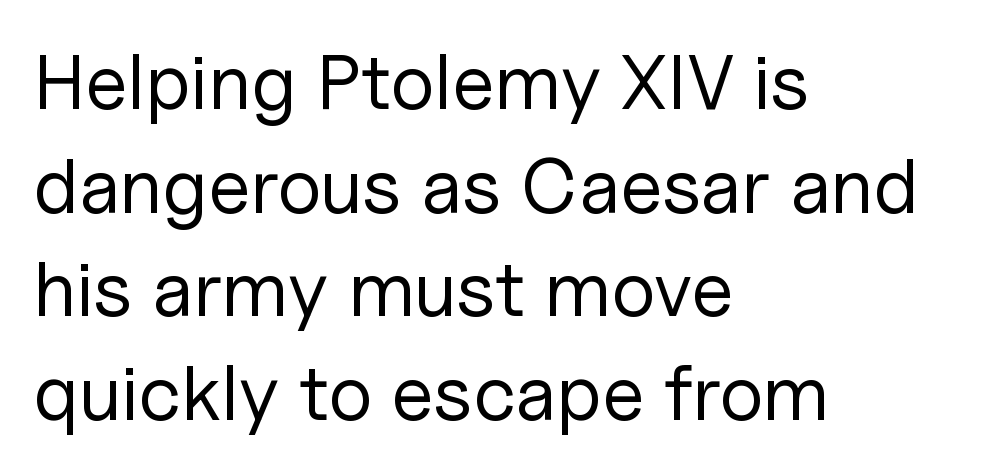
{"serif": "no", "italic": "no", "bold": "no", "weight": "regular", "width": "normal", "stroke_contrast": "low", "x_height": "medium", "monospaced": "no", "underline": "no", "align": "left", "line_spacing": "normal", "line_spacing_ratio": 1.33, "letter_spacing": "normal", "letter_spacing_em": 0.0, "glyph_px": 78}
